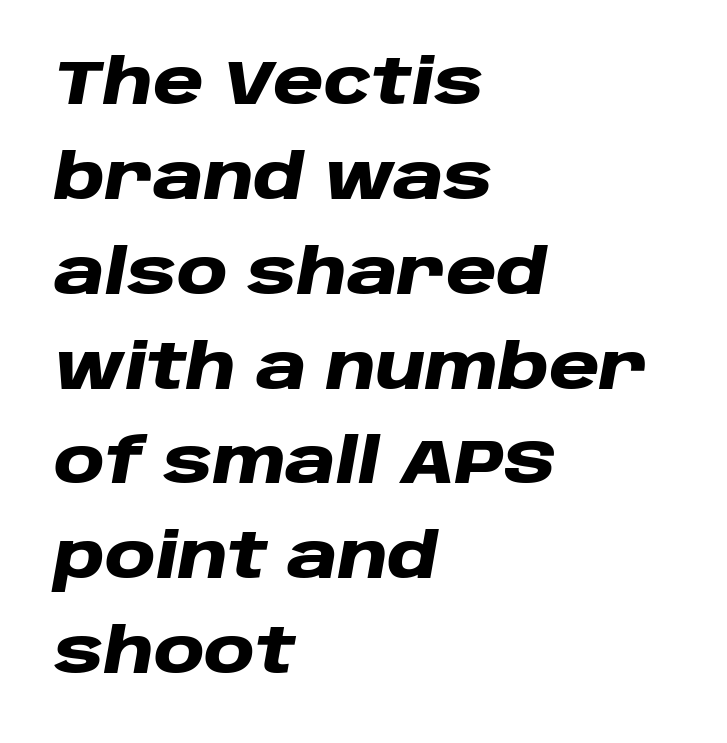
The image shows 62 px heavy, wide type, italic (leaning right); set left-aligned, normal line spacing (1.53x), normal letter spacing, not underlined; low stroke contrast and a large x-height.
